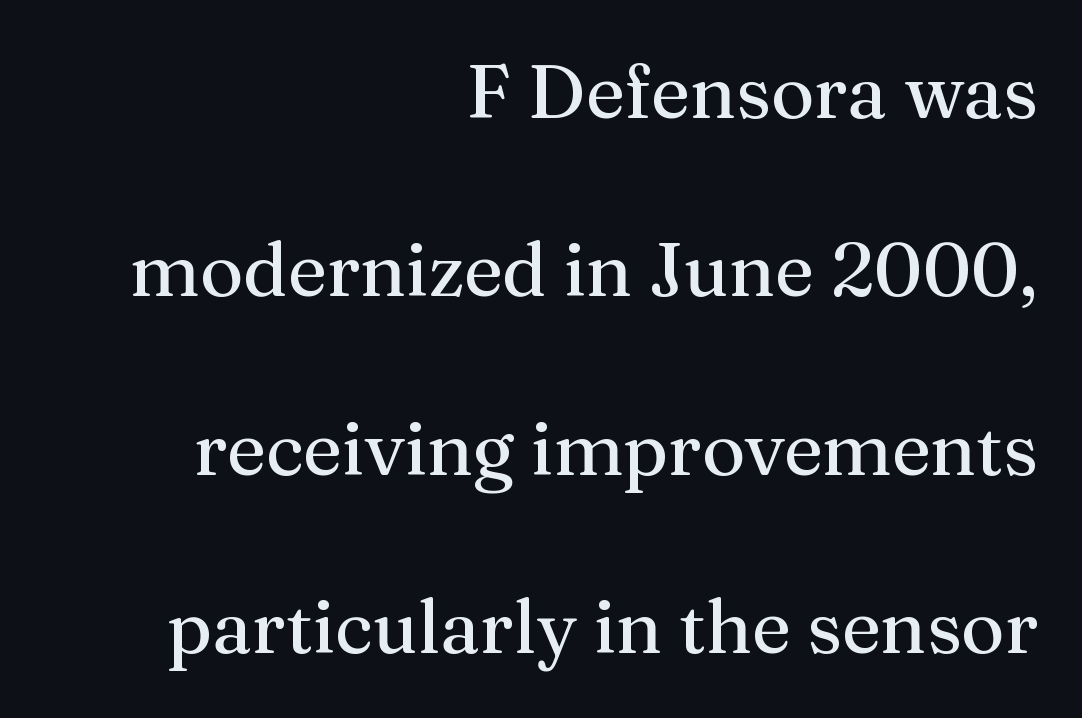
Caption: multi-line text, flush right, ragged left. Only glyphs here, with clear space below each row. No letter is thick-stroked: the sample isn't bold. Look at the bottom of the vertical strokes: they flare into serifs here. These lines keep a tight, regular rhythm from letter to letter.
